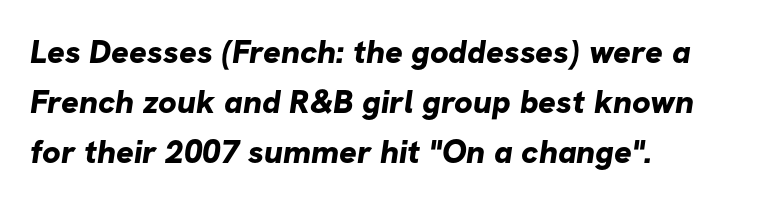
Where is the straight margin? On the left. Check under the words: just untouched page. What's the leading like? Ordinary, nothing unusual. Honestly, the letter spacing is just normal — you wouldn't notice it. Plenty of ink on the page — the face is bold. Proportional: the letters do not fall into vertical columns.
